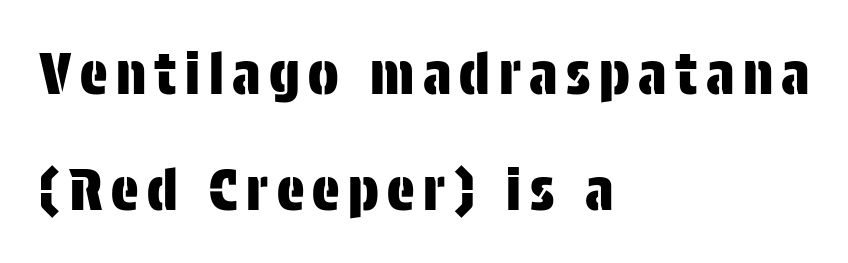
The image shows 57 px condensed sans-serif type, upright; set left-aligned, loose line spacing (2.03x), not underlined; low stroke contrast and a large x-height.
